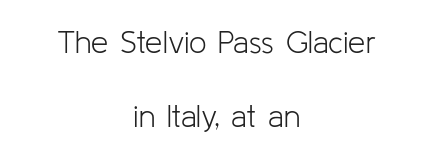
{"serif": "no", "italic": "no", "bold": "no", "weight": "light", "width": "normal", "stroke_contrast": "low", "x_height": "medium", "monospaced": "no", "underline": "no", "align": "center", "line_spacing": "loose", "line_spacing_ratio": 2.39, "letter_spacing": "normal", "letter_spacing_em": 0.0, "glyph_px": 31}
